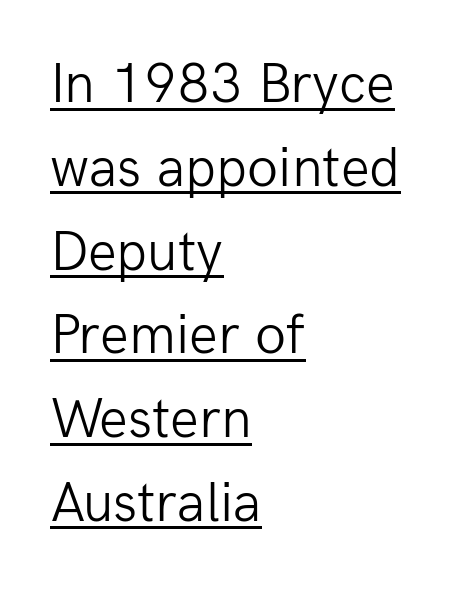
The image shows 57 px light sans-serif type, upright; set left-aligned, normal line spacing (1.47x), normal letter spacing, underlined; low stroke contrast and a medium x-height.
